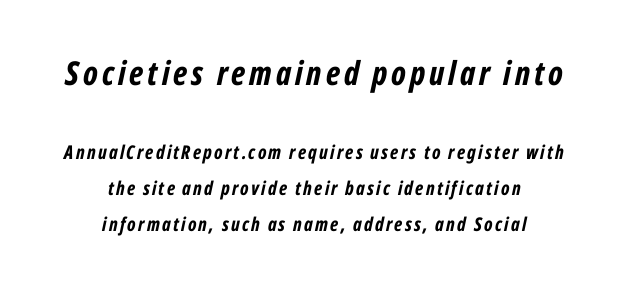
The image shows 33 px bold, condensed type, italic (leaning right); set centered, loose line spacing (1.9x), not underlined; the first (top) block is 1.74x larger; low stroke contrast and a medium x-height.
